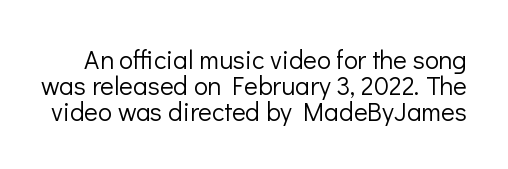
{"italic": "no", "bold": "no", "underline": "no", "line_spacing": "tight", "line_spacing_ratio": 1.0, "letter_spacing": "normal", "letter_spacing_em": 0.0, "glyph_px": 26}
